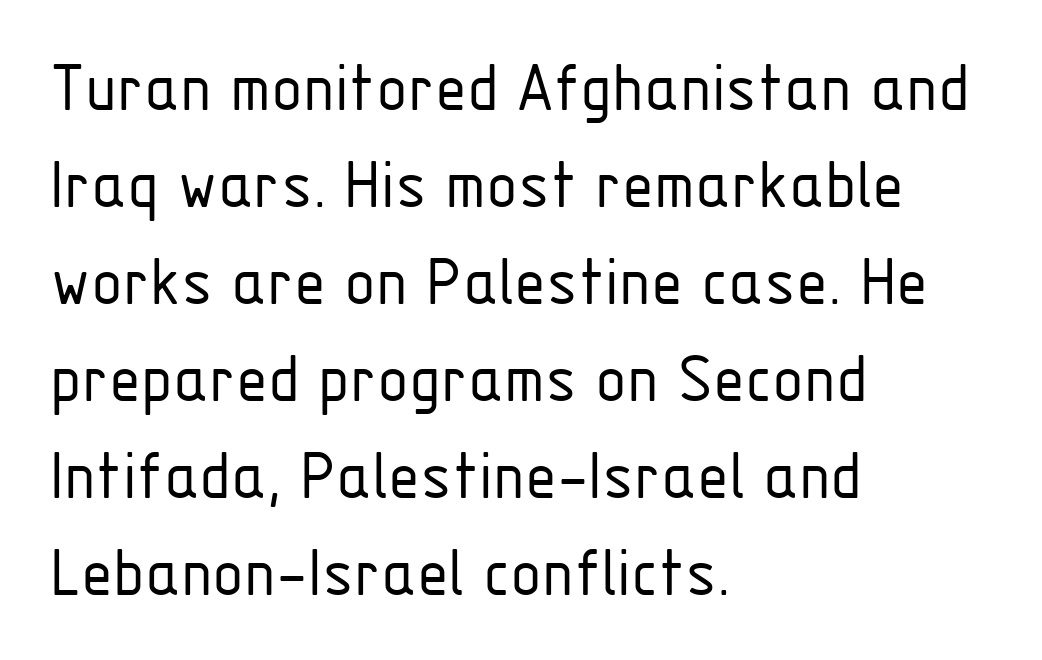
{"serif": "no", "italic": "no", "bold": "no", "weight": "light", "width": "condensed", "stroke_contrast": "low", "x_height": "medium", "monospaced": "no", "underline": "no", "align": "left", "line_spacing": "normal", "line_spacing_ratio": 1.33, "letter_spacing": "normal", "letter_spacing_em": 0.0, "glyph_px": 73}
